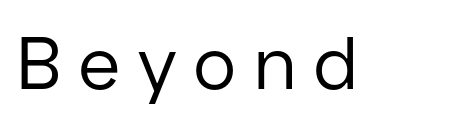
Proportional: the letters do not fall into vertical columns. The rendering inserts visible extra space after every character. The area under the type is left untouched. What kind of face is this? One without serifs — a sans. The letters stand upright; this is a roman face.
